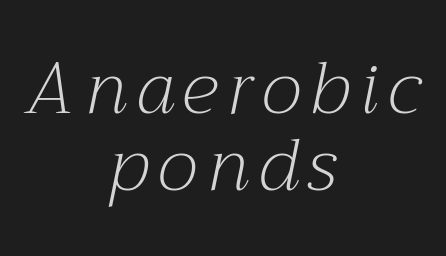
The image shows 72 px light serif type, italic (leaning right); set centered, tight line spacing (1.07x), not underlined; medium stroke contrast and a medium x-height.
